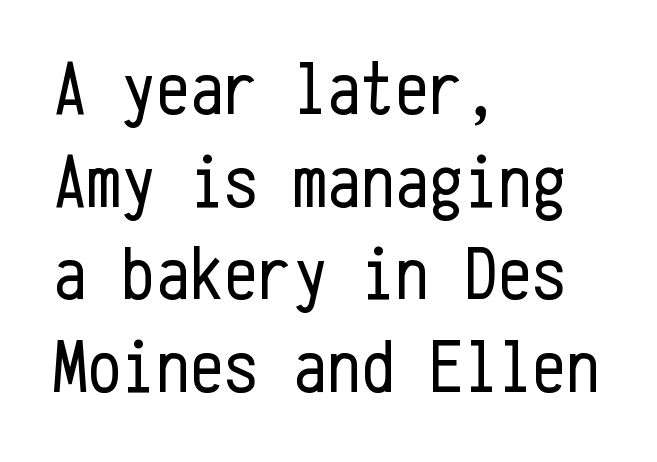
The image shows 76 px regular-weight, condensed sans-serif type, upright, monospaced; set left-aligned, line spacing 1.22x, normal letter spacing, not underlined; low stroke contrast and a medium x-height.
